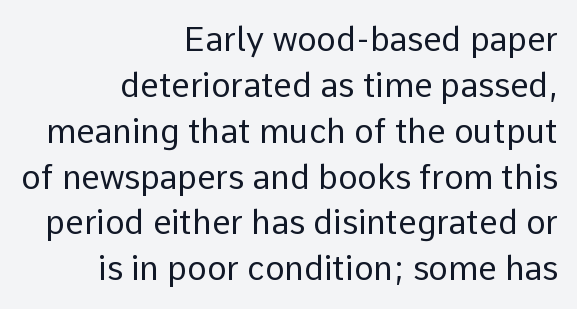
Q: Is the text bold? A: No.
Q: Is the text italic (slanted)? A: No, it is upright.
Q: Is the typeface a serif or a sans-serif typeface? A: Sans-serif.
Q: Is the text underlined? A: No.
Q: How is the paragraph aligned? A: Right-aligned.
Q: Is the spacing between letters normal or unusually wide? A: Normal.
Q: Is the spacing between lines tight, normal or loose? A: Normal.
Q: Width (condensed, normal, or wide)? A: Normal.
Q: Stroke contrast? A: Low.
Q: x-height? A: Medium.
Q: Monospaced? A: No.
